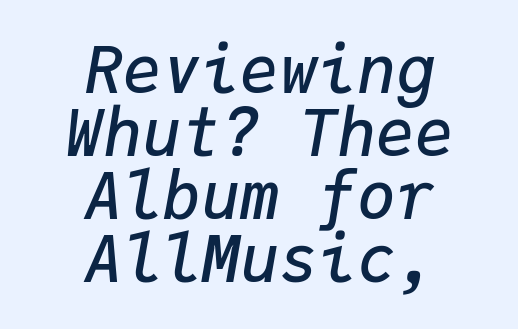
Q: Is the text bold? A: Semi-bold.
Q: Is the text italic (slanted)? A: Yes, it leans right by about 9 degrees.
Q: Is the text underlined? A: No.
Q: How is the paragraph aligned? A: Centered.
Q: Is the spacing between letters normal or unusually wide? A: Normal.
Q: Is the spacing between lines tight, normal or loose? A: Tight.
Q: Width (condensed, normal, or wide)? A: Normal.
Q: Stroke contrast? A: Low.
Q: x-height? A: Medium.
Q: Monospaced? A: Yes.
